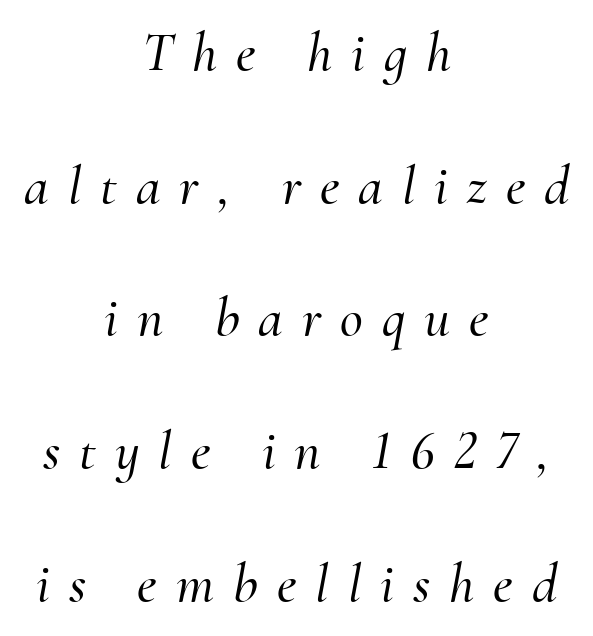
To sum up the face: it has serifs. This sample has the flowing, uneven cadence of proportional lettering. The specimen omits any rule beneath the text block's lines. Posture: slanted.
